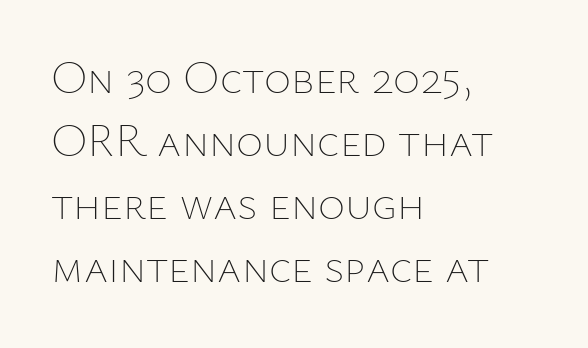
The tracking reads as untouched default to a designer's eye. Glance below the letters and you will spot only blank space. The lettering stays uniformly vertical, giving the passage a roman look. The typeface has the unassuming heft of standard copy or less. If you measured baseline to baseline, you'd find a middling distance. A typesetter would call this proportional, since set widths differ per character.
